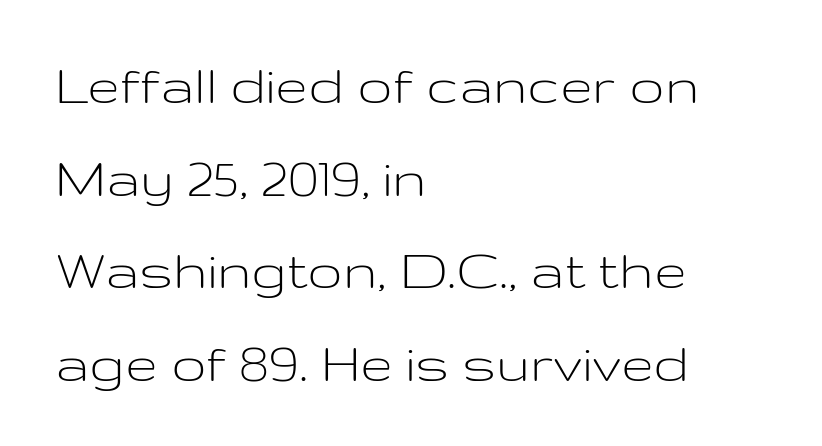
Between one letter and the next there's only the usual sliver of space. The letters advance in unequal steps, a hallmark of proportional type. One glance says typical: line gaps are just what's usual. Anything drawn beneath the words? Only blank space. Font category for this specimen: sans-serif. Stroke thickness stays within the range of a standard reading face or lighter.
